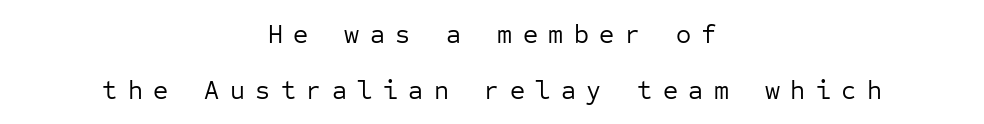
Ordinary non-slanted type is in use. Type without underlining. No heavy texture on the line: the type isn't bold. Horizontal alignment here is central, giving a formal, balanced look.
